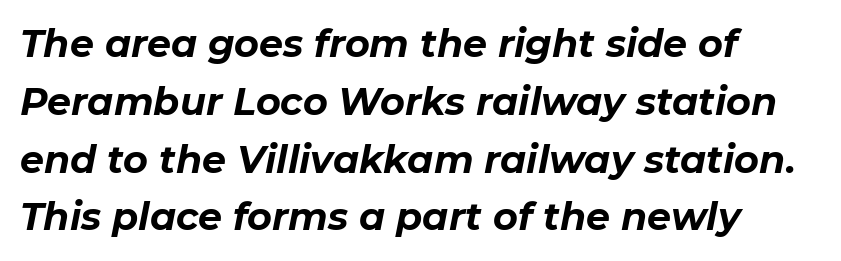
The image shows 38 px bold type, italic (leaning right); set left-aligned, normal line spacing (1.52x), normal letter spacing, not underlined; low stroke contrast and a medium x-height.
